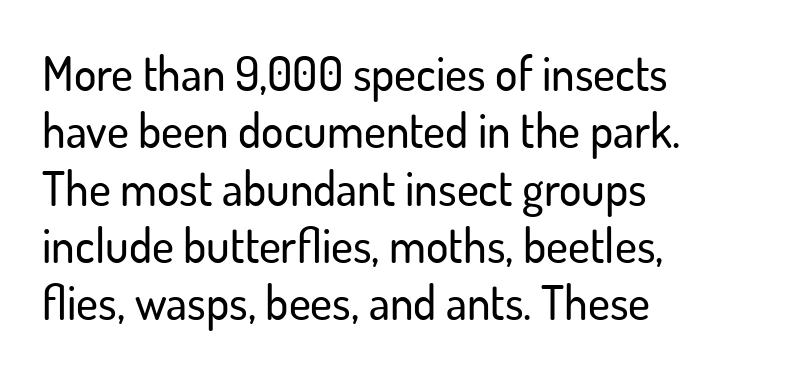
The image shows 47 px sans-serif type, upright; set left-aligned, line spacing 1.22x, normal letter spacing, not underlined; low stroke contrast and a small x-height.
